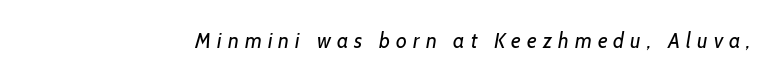
The image shows 21 px text type; set unusually wide letter spacing (+0.29 em), not underlined.
